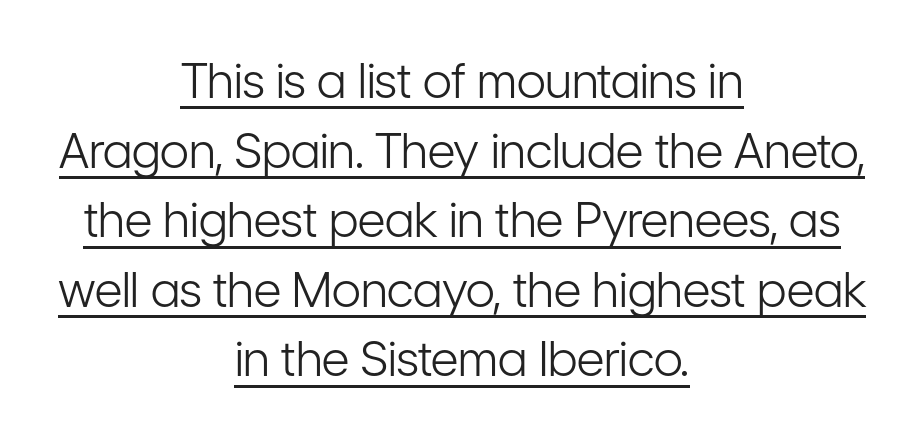
{"serif": "no", "italic": "no", "bold": "no", "weight": "light", "width": "condensed", "stroke_contrast": "low", "x_height": "medium", "monospaced": "no", "underline": "yes", "align": "center", "line_spacing": "normal", "line_spacing_ratio": 1.45, "letter_spacing": "normal", "letter_spacing_em": 0.0, "glyph_px": 48}
